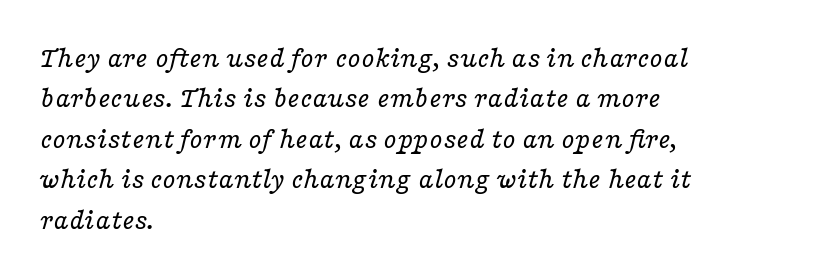
{"serif": "yes", "italic": "yes", "lean": "right", "slant_degrees": 16, "bold": "no", "weight": "regular", "width": "wide", "stroke_contrast": "low", "x_height": "medium", "monospaced": "no", "underline": "no", "align": "left", "line_spacing": "normal", "line_spacing_ratio": 1.35, "letter_spacing": "normal", "letter_spacing_em": 0.0, "glyph_px": 30}
